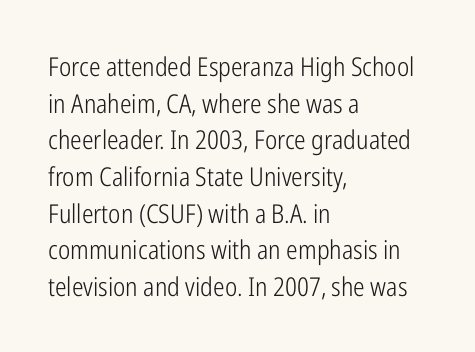
The image shows 26 px text type, upright; set left-aligned, normal line spacing (1.41x), normal letter spacing, not underlined.
